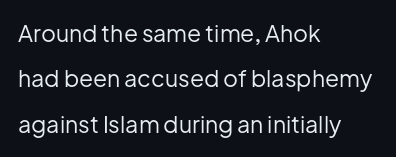
Q: Is the text bold? A: No.
Q: Is the text italic (slanted)? A: No, it is upright.
Q: Is the text underlined? A: No.
Q: How is the paragraph aligned? A: Left-aligned.
Q: Is the spacing between letters normal or unusually wide? A: Normal.
Q: Is the spacing between lines tight, normal or loose? A: Loose.
